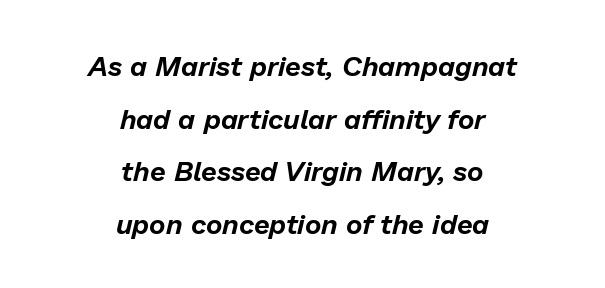
The image shows 28 px text type, italic (leaning right); set centered, line spacing 1.88x, normal letter spacing, not underlined; low stroke contrast and a medium x-height.
